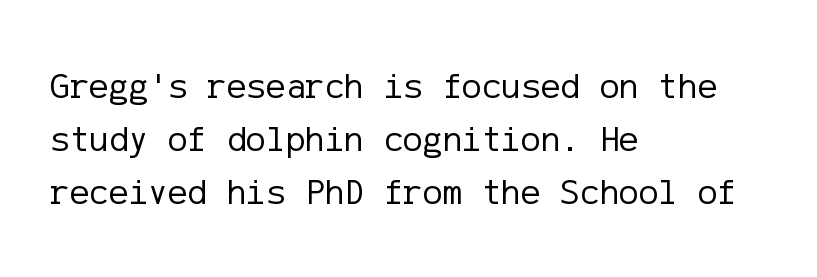
{"serif": "no", "italic": "no", "bold": "no", "weight": "regular", "width": "normal", "stroke_contrast": "low", "x_height": "medium", "underline": "no", "align": "left", "line_spacing": "normal", "line_spacing_ratio": 1.43, "letter_spacing": "normal", "letter_spacing_em": 0.0, "glyph_px": 37}
